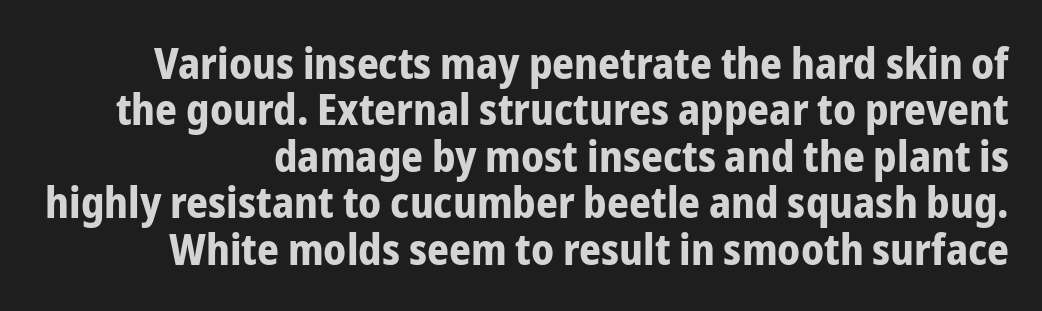
Q: Is the text bold? A: Yes.
Q: Is the text italic (slanted)? A: No, it is upright.
Q: Is the typeface a serif or a sans-serif typeface? A: Sans-serif.
Q: Is the text underlined? A: No.
Q: Is the spacing between letters normal or unusually wide? A: Normal.
Q: Is the spacing between lines tight, normal or loose? A: Tight.
Q: Width (condensed, normal, or wide)? A: Condensed.
Q: Stroke contrast? A: Low.
Q: x-height? A: Medium.
Q: Monospaced? A: No.
